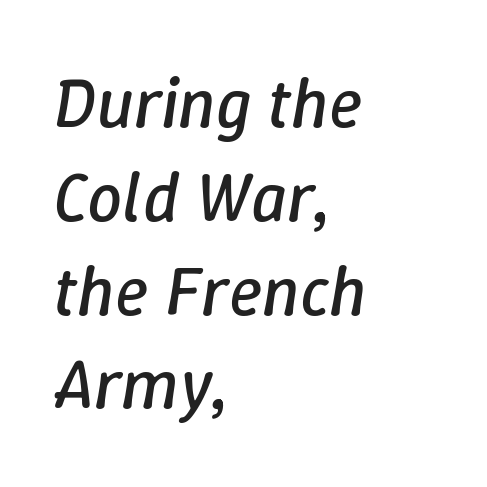
{"italic": "yes", "lean": "right", "slant_degrees": 9, "bold": "no", "weight": "regular", "width": "normal", "stroke_contrast": "low", "x_height": "medium", "monospaced": "no", "underline": "no", "align": "left", "line_spacing": "normal", "line_spacing_ratio": 1.34, "letter_spacing": "normal", "letter_spacing_em": 0.0, "glyph_px": 70}
